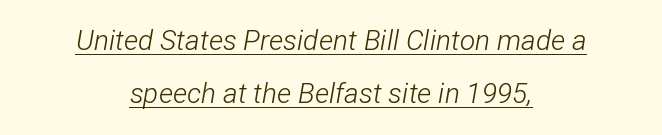
The passage shown has conventional tracking throughout. These lines were composed using italics. The passage shown is typed in a proportional face where columns would drift. Caption: face not bold, strokes unweighted. This rendering features underlined lettering.
